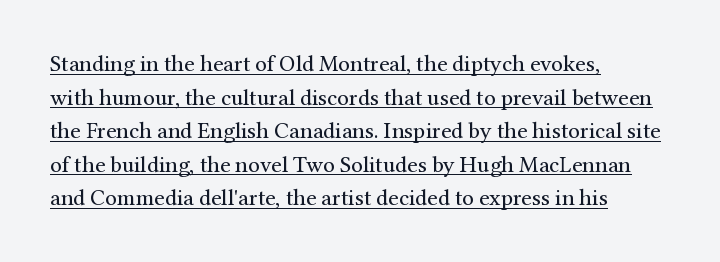
{"italic": "no", "bold": "no", "underline": "yes", "align": "left", "line_spacing": "normal", "line_spacing_ratio": 1.46, "letter_spacing": "normal", "letter_spacing_em": 0.0, "glyph_px": 23}
